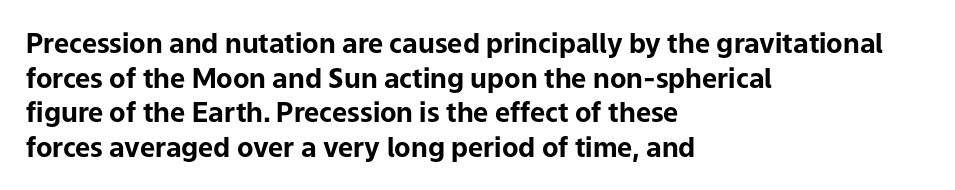
The image shows 27 px bold type, upright; set left-aligned, normal line spacing (1.28x), normal letter spacing, not underlined.
